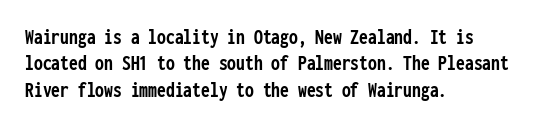
{"italic": "no", "bold": "yes", "underline": "no", "align": "left", "line_spacing_ratio": 1.2, "letter_spacing": "normal", "letter_spacing_em": 0.0, "glyph_px": 22}
